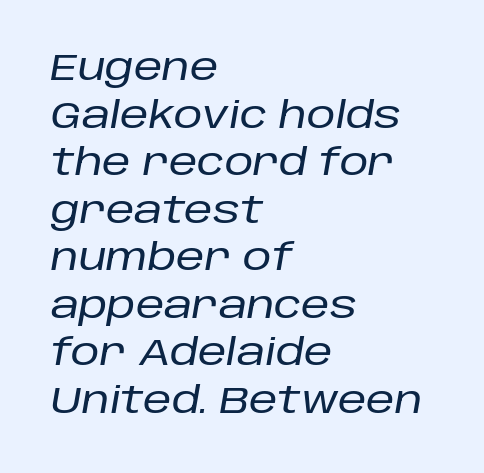
The image shows 36 px text type, italic (leaning right); set left-aligned, normal line spacing (1.32x), normal letter spacing, not underlined; low stroke contrast and a large x-height.
